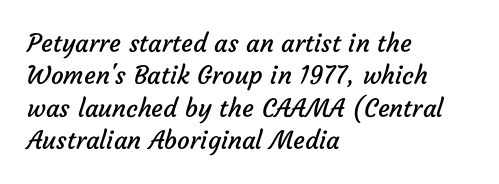
Q: Is the text bold? A: No.
Q: Is the text underlined? A: No.
Q: How is the paragraph aligned? A: Left-aligned.
Q: Is the spacing between letters normal or unusually wide? A: Normal.
Q: Is the spacing between lines tight, normal or loose? A: Normal.
